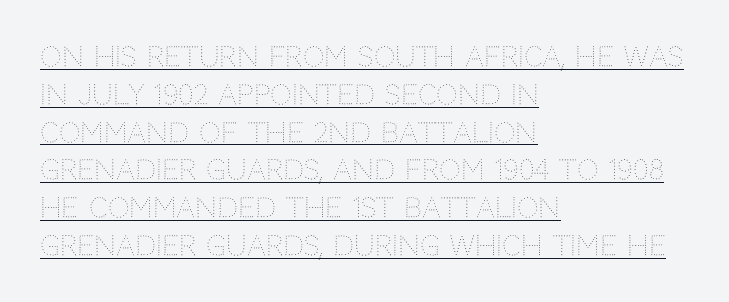
The image shows 27 px text type, upright; set left-aligned, normal line spacing (1.4x), normal letter spacing, underlined.
